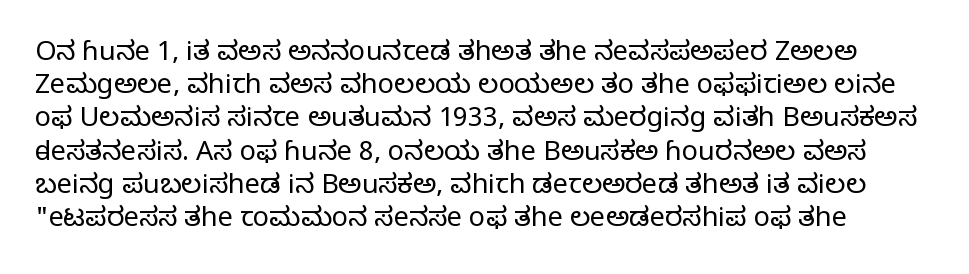
Underlining? Definitely not there. Nope, not italic — everything's standing straight. Letters have the restrained weight of plain body copy at most. This rendering leaves character spacing at its baseline value.
